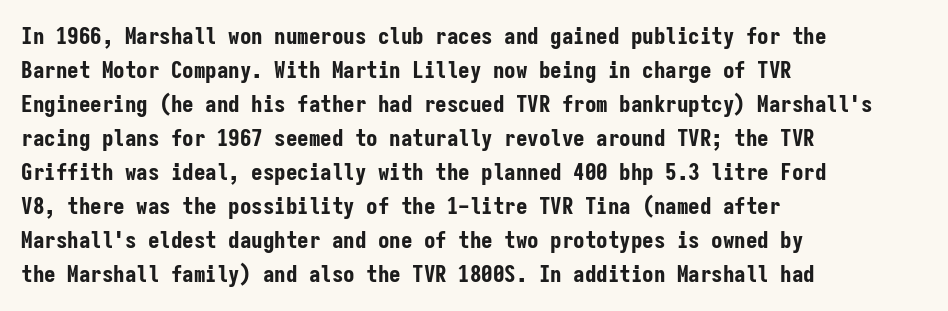
Q: Is the text bold? A: Yes.
Q: Is the text italic (slanted)? A: No, it is upright.
Q: Is the text underlined? A: No.
Q: How is the paragraph aligned? A: Left-aligned.
Q: Is the spacing between letters normal or unusually wide? A: Normal.
Q: Is the spacing between lines tight, normal or loose? A: Normal.
